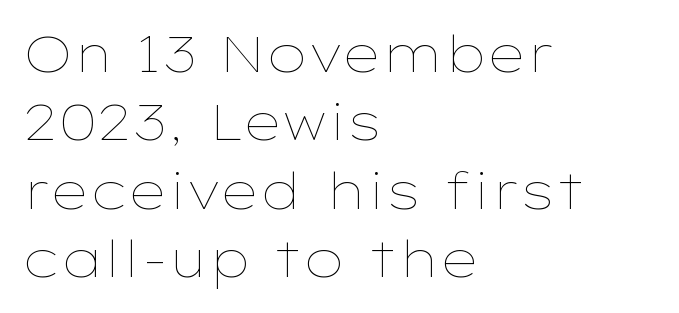
The baseline area is clear. The passage shown has conventional tracking throughout. Notice how descenders clear the ascenders below comfortably — that's standard leading. Proportional: the letters do not fall into vertical columns.
